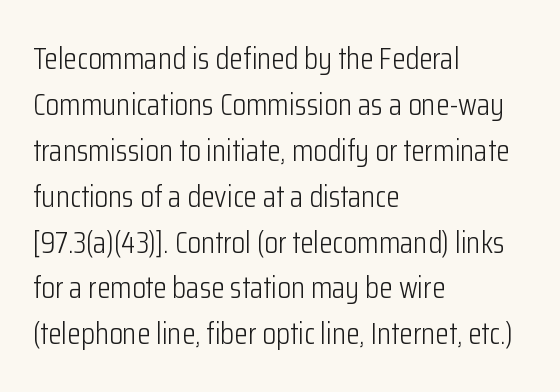
{"serif": "no", "italic": "no", "bold": "no", "weight": "light", "width": "condensed", "stroke_contrast": "low", "x_height": "medium", "monospaced": "no", "underline": "no", "align": "left", "line_spacing": "normal", "line_spacing_ratio": 1.48, "letter_spacing": "normal", "letter_spacing_em": 0.0, "glyph_px": 31}
